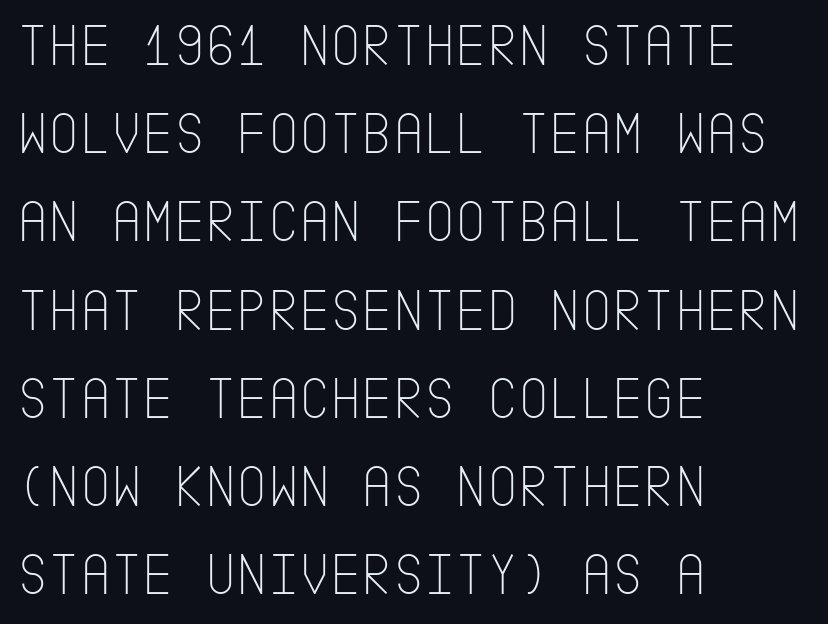
Q: Is the text bold? A: No.
Q: Is the text italic (slanted)? A: No, it is upright.
Q: Is the typeface a serif or a sans-serif typeface? A: Sans-serif.
Q: Is the text underlined? A: No.
Q: How is the paragraph aligned? A: Left-aligned.
Q: Is the spacing between letters normal or unusually wide? A: Normal.
Q: Is the spacing between lines tight, normal or loose? A: Normal.
Q: Width (condensed, normal, or wide)? A: Condensed.
Q: Stroke contrast? A: Low.
Q: x-height? A: Large.
